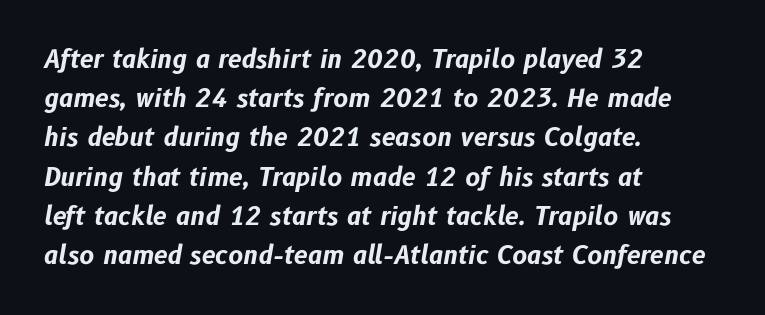
{"italic": "yes", "lean": "right", "slant_degrees": 10, "bold": "yes", "underline": "no", "align": "left", "line_spacing": "normal", "line_spacing_ratio": 1.57, "letter_spacing": "normal", "letter_spacing_em": 0.0, "glyph_px": 25}
